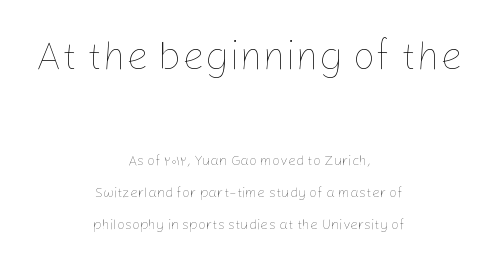
{"italic": "no", "bold": "no", "weight": "thin", "width": "normal", "stroke_contrast": "low", "x_height": "medium", "monospaced": "no", "underline": "no", "align": "center", "line_spacing": "loose", "line_spacing_ratio": 2.28, "letter_spacing": "normal", "letter_spacing_em": 0.0, "larger_block": "first", "size_ratio": 2.86, "glyph_px": 40}
